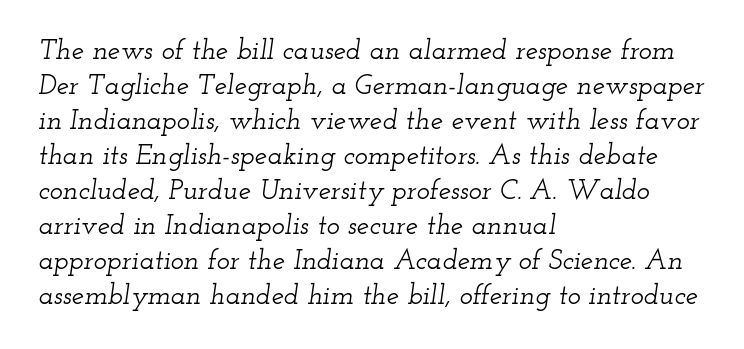
Q: Is the text italic (slanted)? A: Yes, it leans right by about 12 degrees.
Q: Is the typeface a serif or a sans-serif typeface? A: Serif.
Q: Is the text underlined? A: No.
Q: How is the paragraph aligned? A: Left-aligned.
Q: Is the spacing between letters normal or unusually wide? A: Normal.
Q: Is the spacing between lines tight, normal or loose? A: Normal.
Q: Width (condensed, normal, or wide)? A: Wide.
Q: Stroke contrast? A: Low.
Q: x-height? A: Small.
Q: Monospaced? A: No.
